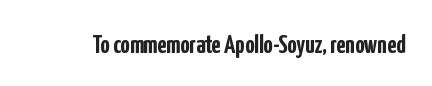
{"italic": "no", "bold": "yes", "underline": "no", "letter_spacing": "normal", "letter_spacing_em": 0.0, "glyph_px": 26}
